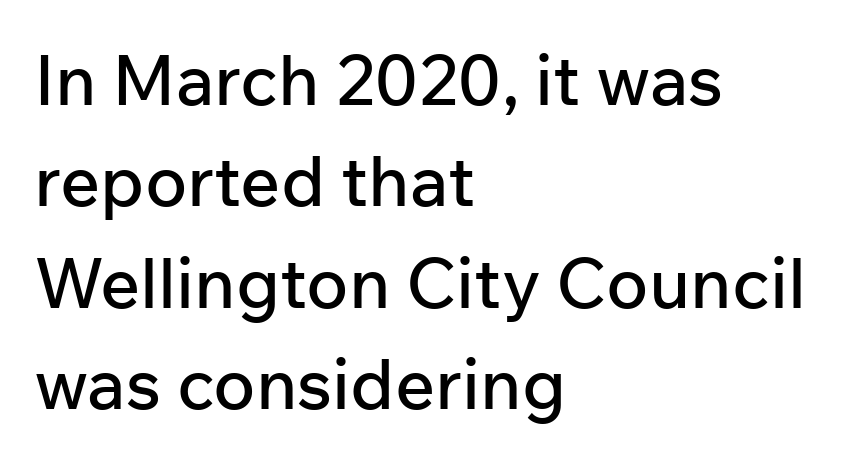
The image shows 70 px sans-serif type, upright; set left-aligned, normal line spacing (1.45x), normal letter spacing, not underlined; low stroke contrast and a medium x-height.
